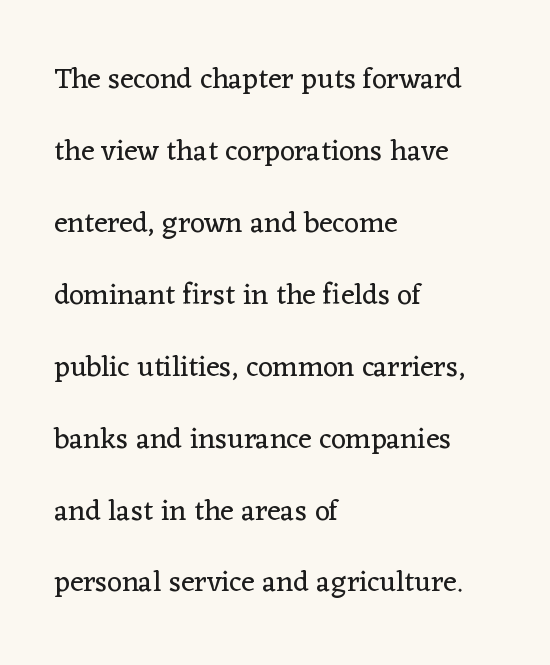
Baseline-to-baseline distance is far greater than the letter height. Clear beneath every line of the passage. No chunkiness to these letters — they're not bold. Spacing verdict: proportional, widths tailored to each character.
